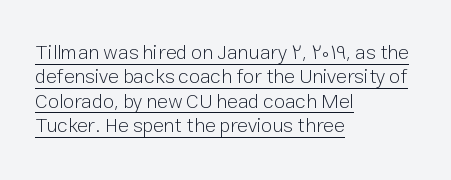
{"italic": "no", "bold": "no", "underline": "yes", "align": "left", "line_spacing_ratio": 1.22, "letter_spacing": "normal", "letter_spacing_em": 0.0, "glyph_px": 20}
